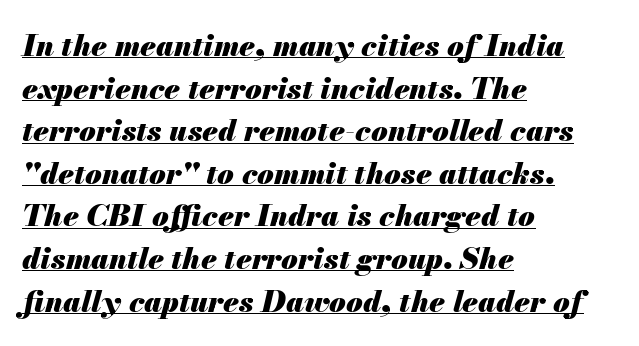
Q: Is the text bold? A: Yes.
Q: Is the text italic (slanted)? A: Yes, it leans right by about 13 degrees.
Q: Is the text underlined? A: Yes.
Q: How is the paragraph aligned? A: Left-aligned.
Q: Is the spacing between letters normal or unusually wide? A: Normal.
Q: Is the spacing between lines tight, normal or loose? A: Normal.
Q: Width (condensed, normal, or wide)? A: Normal.
Q: Stroke contrast? A: Medium.
Q: x-height? A: Small.
Q: Monospaced? A: No.
